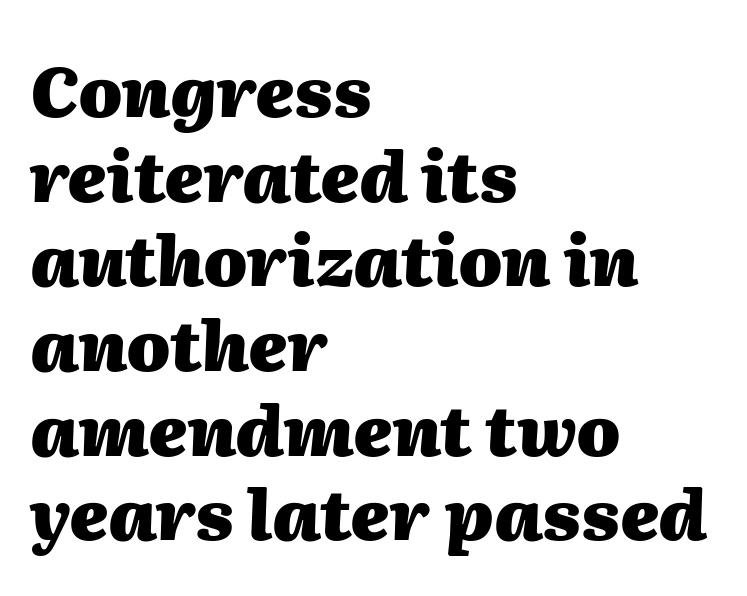
{"italic": "yes", "lean": "right", "slant_degrees": 2, "bold": "yes", "weight": "heavy", "width": "normal", "stroke_contrast": "medium", "x_height": "medium", "monospaced": "no", "underline": "no", "align": "left", "line_spacing_ratio": 1.21, "letter_spacing": "normal", "letter_spacing_em": 0.0, "glyph_px": 70}
